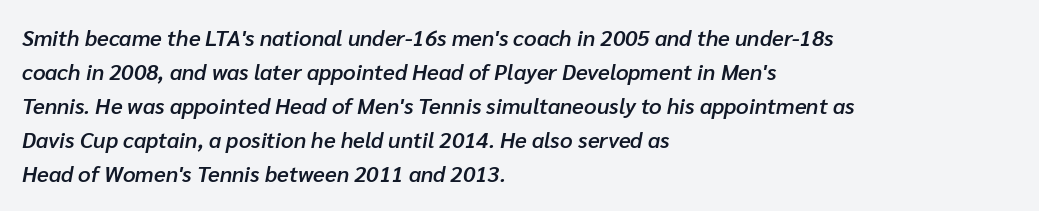
{"italic": "yes", "lean": "right", "slant_degrees": 10, "bold": "semi", "underline": "no", "align": "left", "line_spacing": "normal", "line_spacing_ratio": 1.55, "letter_spacing": "normal", "letter_spacing_em": 0.0, "glyph_px": 22}
